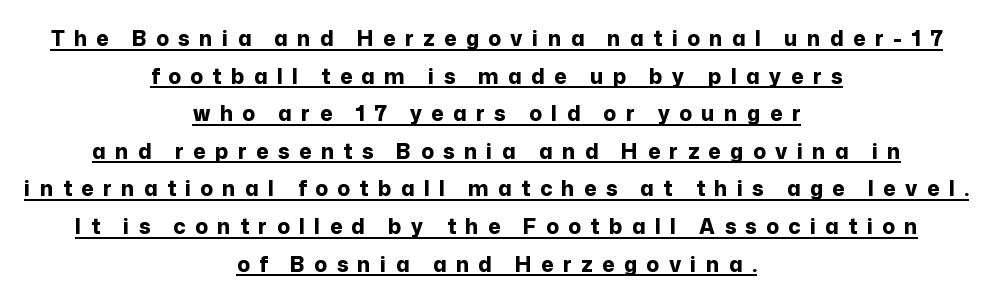
Is there an underline? Yes — a line sits under the letters. Posture: vertical. Set as a true bold cut, around the 700 mark. The tracking jumps out immediately: characters are airy and widely separated. Which margin do the lines hug? Neither — every line sits in the middle.
